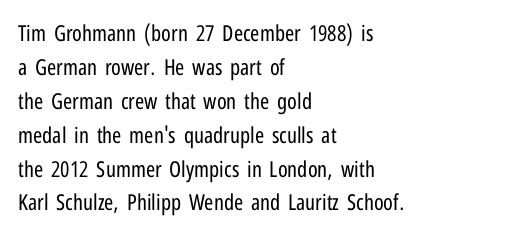
Q: Is the text bold? A: No.
Q: Is the text italic (slanted)? A: No, it is upright.
Q: Is the text underlined? A: No.
Q: How is the paragraph aligned? A: Left-aligned.
Q: Is the spacing between letters normal or unusually wide? A: Normal.
Q: Is the spacing between lines tight, normal or loose? A: Normal.
